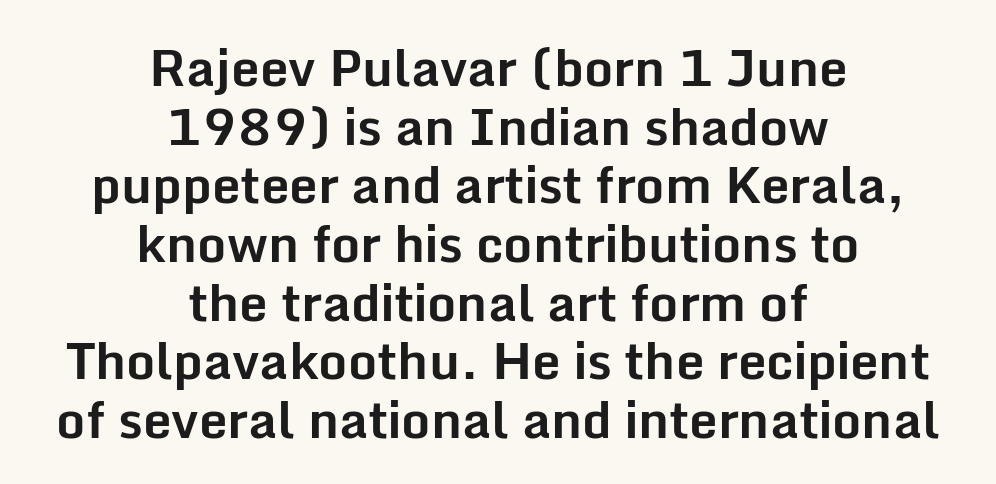
The image shows 51 px bold sans-serif type, upright; set centered, tight line spacing (1.15x), normal letter spacing, not underlined; low stroke contrast and a medium x-height.
